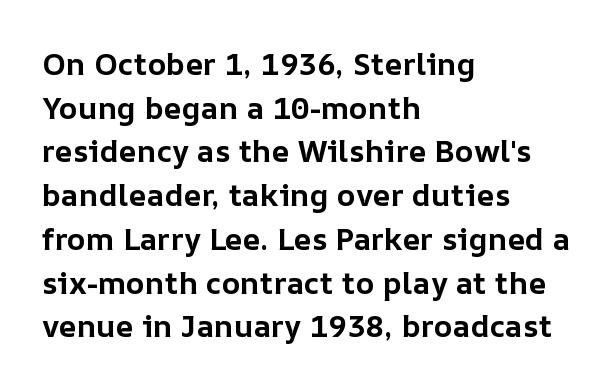
{"italic": "no", "bold": "yes", "weight": "bold", "width": "normal", "stroke_contrast": "low", "x_height": "medium", "monospaced": "no", "underline": "no", "align": "left", "line_spacing": "normal", "line_spacing_ratio": 1.41, "letter_spacing": "normal", "letter_spacing_em": 0.0, "glyph_px": 31}
